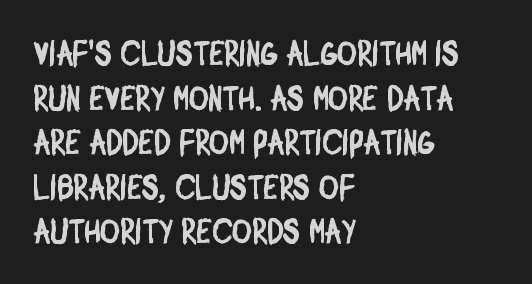
The image shows 34 px condensed sans-serif type; set left-aligned, normal line spacing (1.31x), normal letter spacing, not underlined; low stroke contrast and a large x-height.
